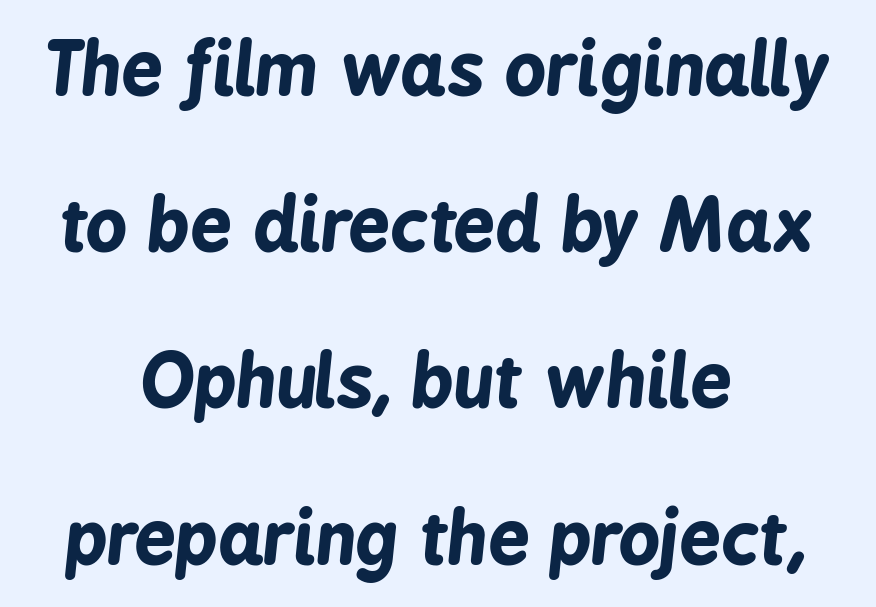
Is the block centered? Yes — each line is placed symmetrically about the middle. Only glyphs here, with clear space below each row. Quick note: italic. This sample has the flowing, uneven cadence of proportional lettering. Rows of type keep a wide berth in the vertical direction. The passage shown has conventional tracking throughout.
